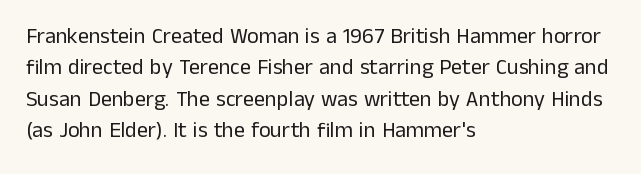
Q: Is the text bold? A: No.
Q: Is the text italic (slanted)? A: No, it is upright.
Q: Is the text underlined? A: No.
Q: How is the paragraph aligned? A: Left-aligned.
Q: Is the spacing between letters normal or unusually wide? A: Normal.
Q: Is the spacing between lines tight, normal or loose? A: Normal.
